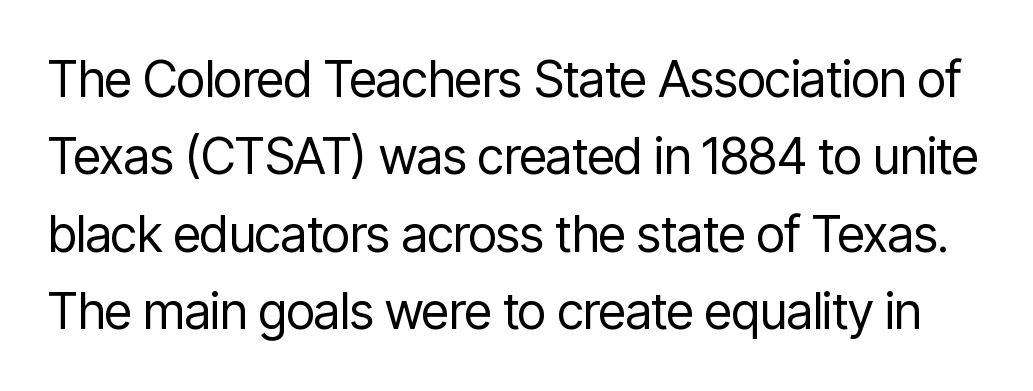
Q: Is the text bold? A: No.
Q: Is the text italic (slanted)? A: No, it is upright.
Q: Is the typeface a serif or a sans-serif typeface? A: Sans-serif.
Q: Is the text underlined? A: No.
Q: Is the spacing between letters normal or unusually wide? A: Normal.
Q: Is the spacing between lines tight, normal or loose? A: Normal.
Q: Width (condensed, normal, or wide)? A: Condensed.
Q: Stroke contrast? A: Low.
Q: x-height? A: Medium.
Q: Monospaced? A: No.
